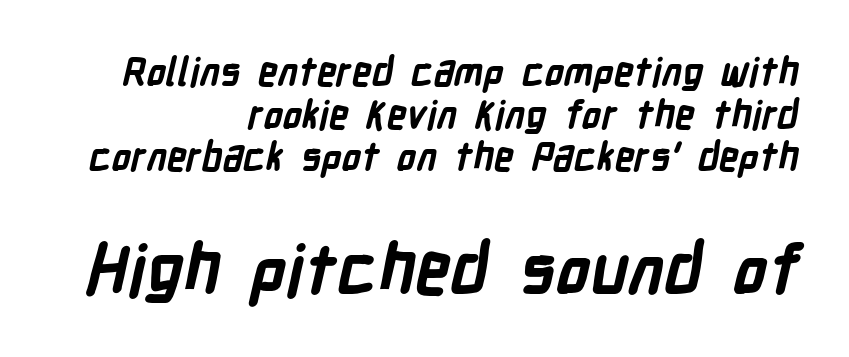
Line endings align vertically; line beginnings do not. The type is set solid horizontally, with unmodified tracking. This sample uses a sans-serif face. This rendering features lettering with no underline.
